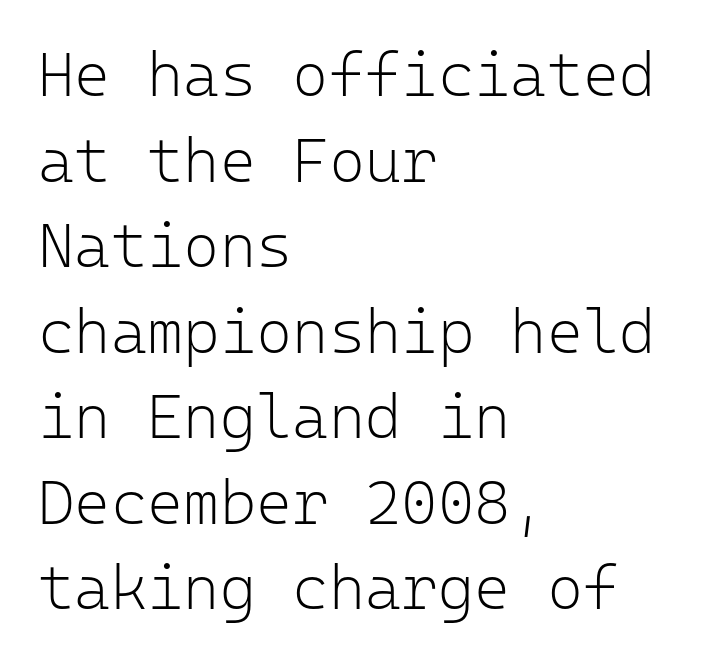
{"serif": "no", "italic": "no", "bold": "no", "weight": "light", "width": "normal", "stroke_contrast": "low", "x_height": "medium", "monospaced": "yes", "underline": "no", "align": "left", "line_spacing": "normal", "line_spacing_ratio": 1.38, "letter_spacing": "normal", "letter_spacing_em": 0.0, "glyph_px": 62}
